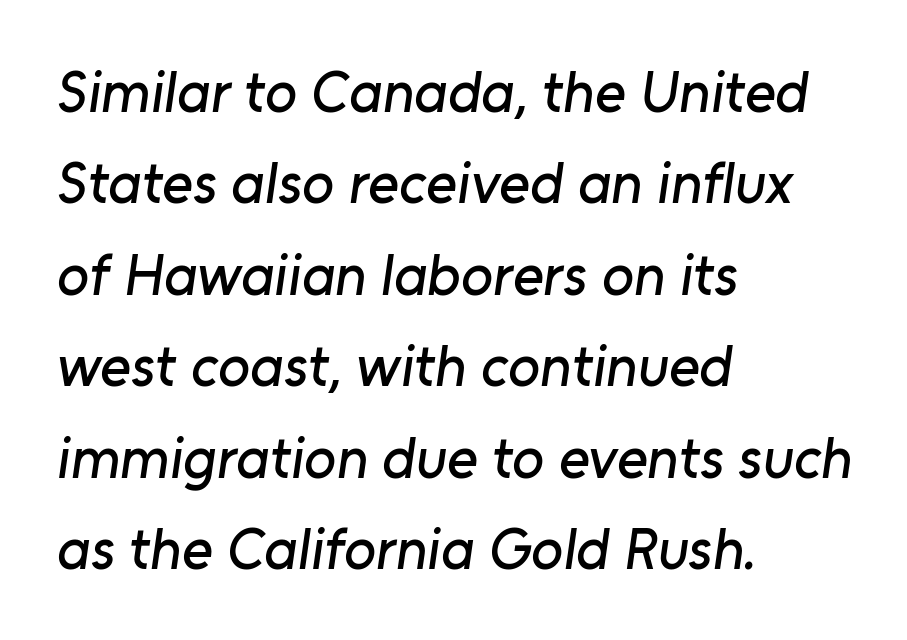
Honestly, the letter spacing is just normal — you wouldn't notice it. Classification — sans serif. The rendering anchors every line to the left-hand side. Each letter keeps its own natural width here, so spacing adapts to shape.
